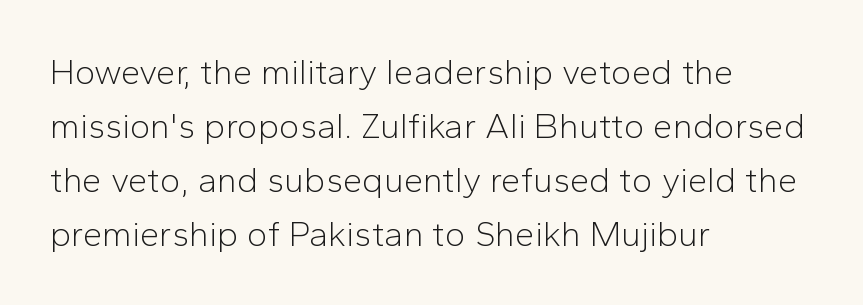
The image shows 35 px light sans-serif type, upright; set left-aligned, normal line spacing (1.54x), normal letter spacing, not underlined; low stroke contrast and a medium x-height.
